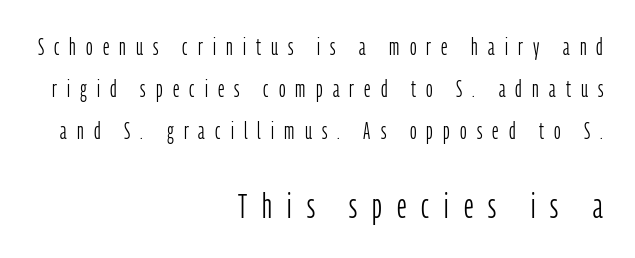
The image shows 34 px light, condensed sans-serif type, upright; set right-aligned, line spacing 1.82x, unusually wide letter spacing (+0.44 em), not underlined; the second (bottom) block is 1.48x larger; low stroke contrast and a medium x-height.
